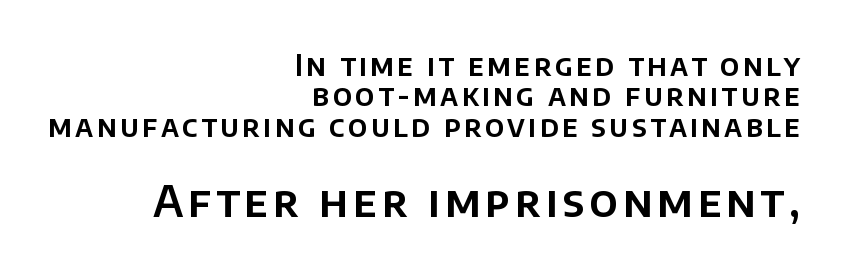
Q: Is the text italic (slanted)? A: No, it is upright.
Q: Is the typeface a serif or a sans-serif typeface? A: Sans-serif.
Q: Is the text underlined? A: No.
Q: How is the paragraph aligned? A: Right-aligned.
Q: Is the spacing between lines tight, normal or loose? A: Tight.
Q: Which block of text is set in a larger size, the first (top) or the second (bottom)? A: The second (bottom) one.
Q: Width (condensed, normal, or wide)? A: Normal.
Q: Stroke contrast? A: Low.
Q: x-height? A: Large.
Q: Monospaced? A: No.
